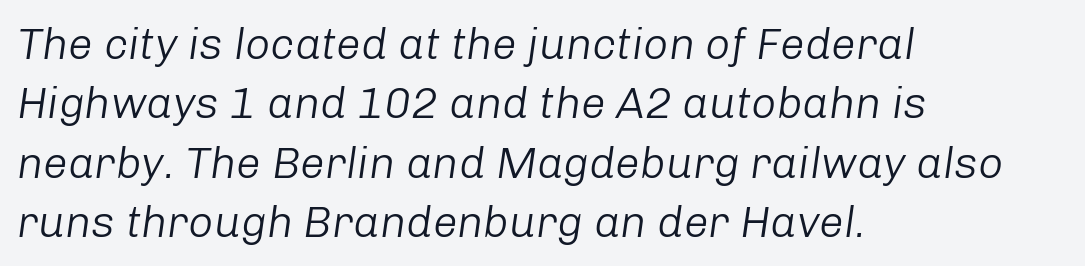
The image shows 44 px light type, italic (leaning right); set left-aligned, normal line spacing (1.35x), normal letter spacing, not underlined; low stroke contrast and a medium x-height.
